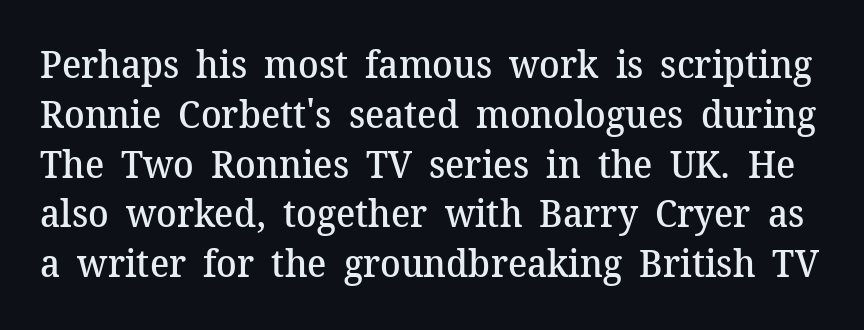
{"serif": "yes", "italic": "no", "bold": "semi", "weight": "semibold", "width": "normal", "stroke_contrast": "medium", "x_height": "medium", "monospaced": "no", "underline": "no", "line_spacing": "normal", "line_spacing_ratio": 1.31, "letter_spacing": "normal", "letter_spacing_em": 0.0, "glyph_px": 38}
